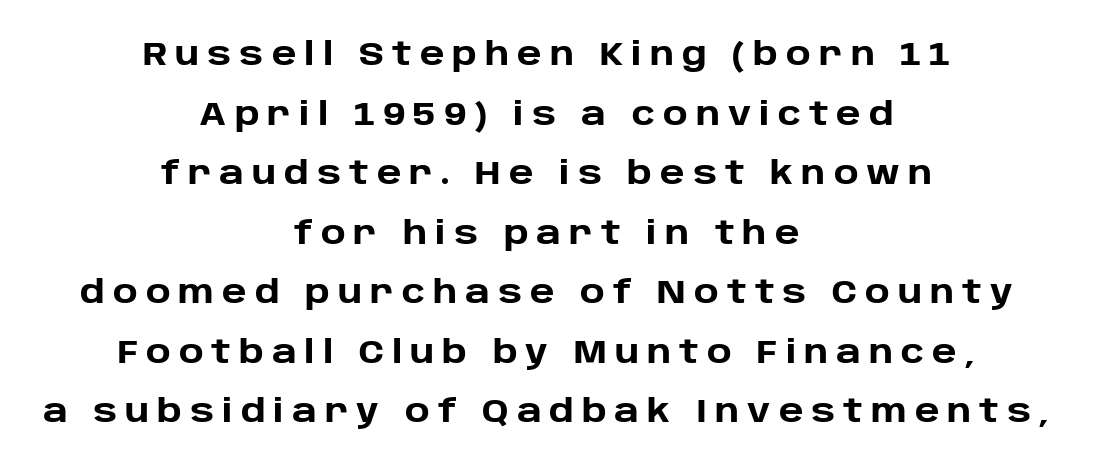
Q: Is the text bold? A: Yes.
Q: Is the text italic (slanted)? A: No, it is upright.
Q: Is the typeface a serif or a sans-serif typeface? A: Sans-serif.
Q: Is the text underlined? A: No.
Q: How is the paragraph aligned? A: Centered.
Q: Is the spacing between letters normal or unusually wide? A: Unusually wide.
Q: Is the spacing between lines tight, normal or loose? A: Loose.
Q: Width (condensed, normal, or wide)? A: Normal.
Q: Stroke contrast? A: Low.
Q: x-height? A: Large.
Q: Monospaced? A: No.
